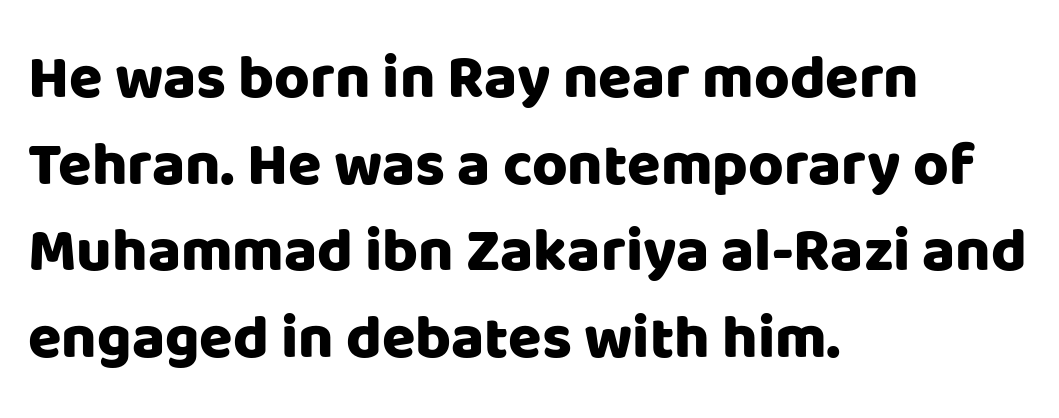
{"serif": "no", "italic": "no", "width": "normal", "stroke_contrast": "low", "x_height": "large", "monospaced": "no", "underline": "no", "align": "left", "line_spacing": "normal", "line_spacing_ratio": 1.42, "letter_spacing": "normal", "letter_spacing_em": 0.0, "glyph_px": 61}
